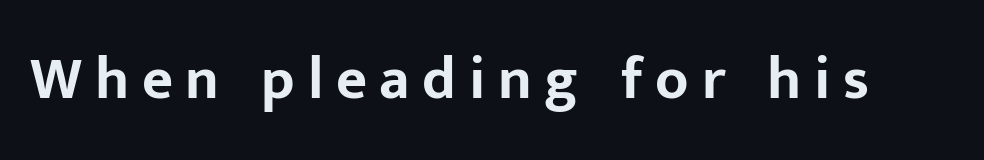
I'd describe the lettering as bold — thick and assertive. Each word looks stretched out because of the extra space between its letters. A typesetter would label this face a sans. Underlining? Definitely not there.
